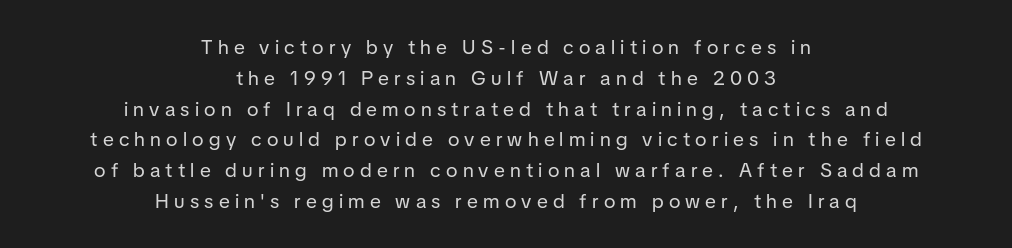
Caption: expanded tracking, letters set apart. The lines sit at an ordinary, default distance from one another. Alignment: centered. The specimen omits any rule beneath the text block's lines. The strokes carry an ordinary text weight at most. Style check: upright.
